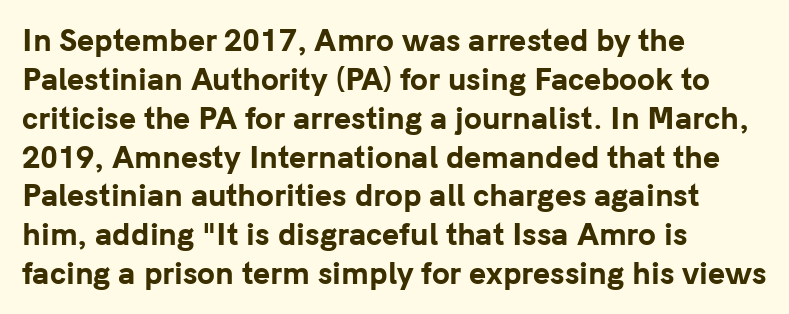
{"serif": "no", "italic": "no", "bold": "yes", "weight": "bold", "width": "normal", "stroke_contrast": "low", "x_height": "medium", "monospaced": "no", "underline": "no", "align": "left", "line_spacing": "normal", "line_spacing_ratio": 1.34, "letter_spacing": "normal", "letter_spacing_em": 0.0, "glyph_px": 29}
